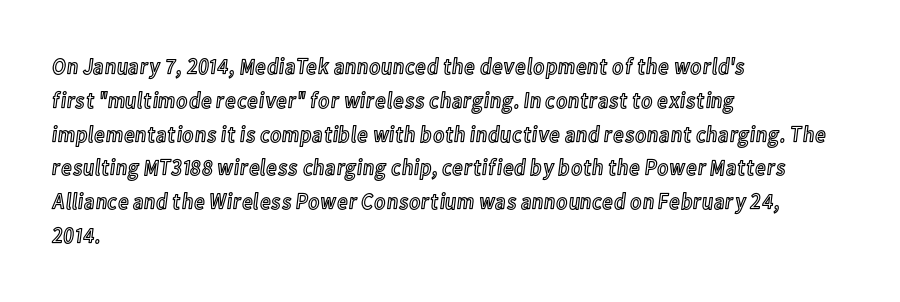
The image shows 23 px text type; set left-aligned, normal line spacing (1.47x), normal letter spacing, not underlined.
